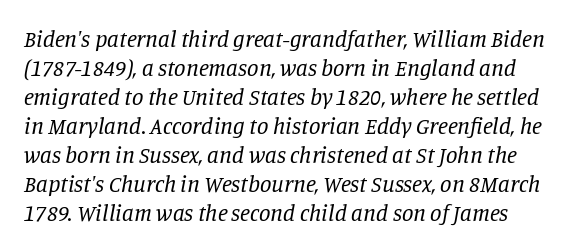
The image shows 23 px text type, italic (leaning right); set normal line spacing (1.26x), normal letter spacing, not underlined.
